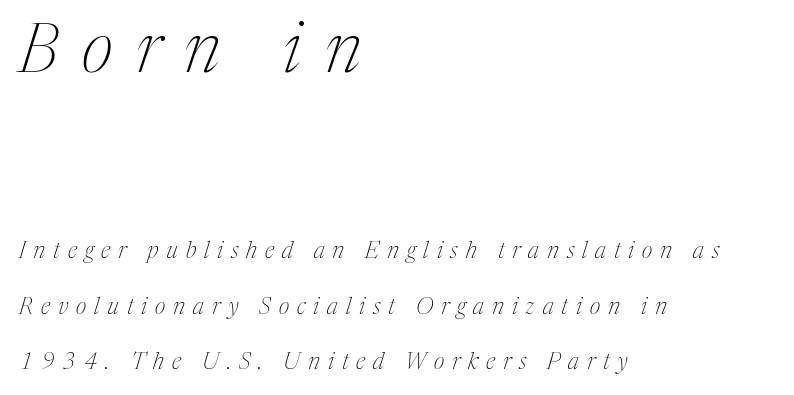
Compare the two chunks: the upper has the greater cap height. Is the type heavy? It reads as light-to-regular instead. These lines are rendered in a variable-pitch font. Interline gaps are noticeably wide in this sample. Glyph-to-glyph distance is far greater than everyday printed text. This rendering features lettering with no underline.
